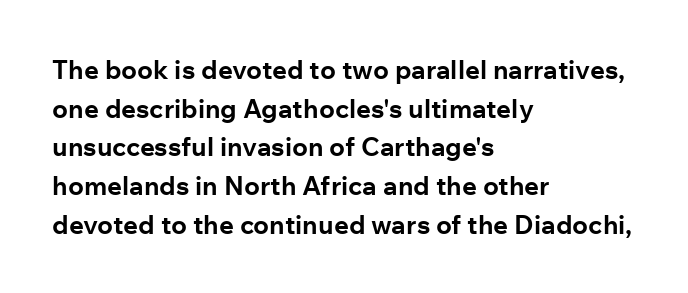
The image shows 26 px bold type, upright; set left-aligned, normal line spacing (1.49x), normal letter spacing, not underlined.
